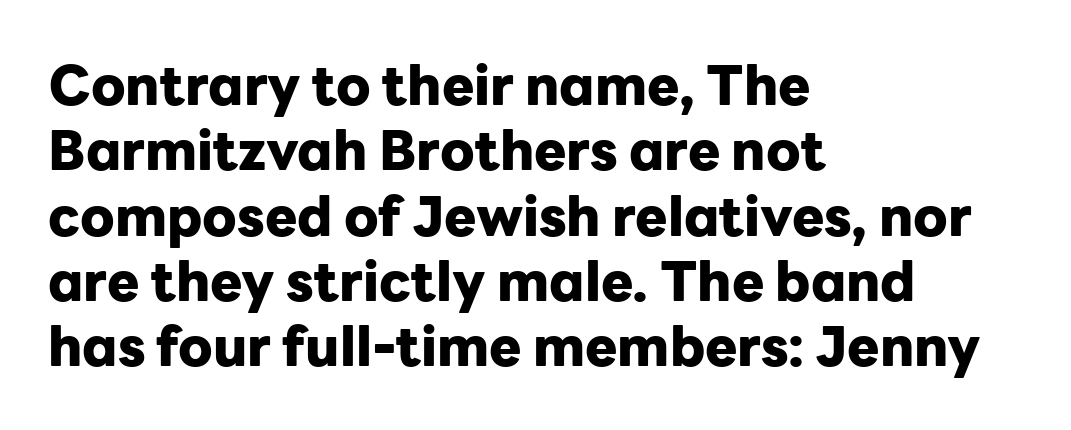
{"serif": "no", "italic": "no", "bold": "yes", "weight": "heavy", "width": "normal", "stroke_contrast": "low", "x_height": "medium", "monospaced": "no", "underline": "no", "align": "left", "line_spacing_ratio": 1.21, "letter_spacing": "normal", "letter_spacing_em": 0.0, "glyph_px": 54}
